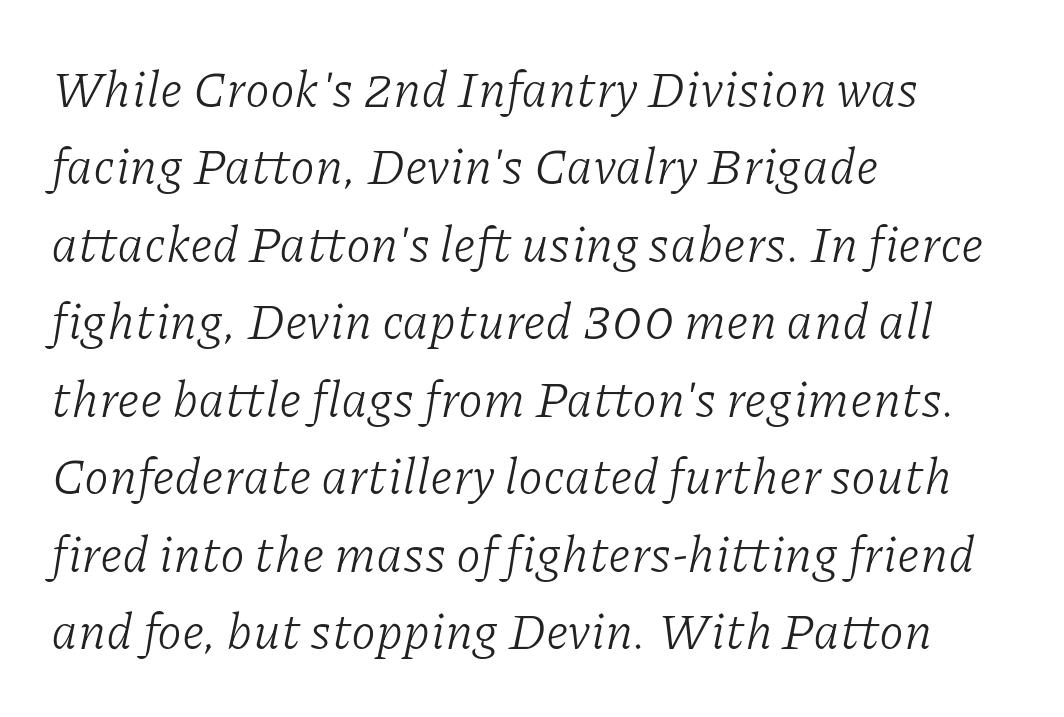
The image shows 50 px light serif type, italic (leaning right); set left-aligned, normal line spacing (1.55x), normal letter spacing, not underlined; low stroke contrast and a medium x-height.
